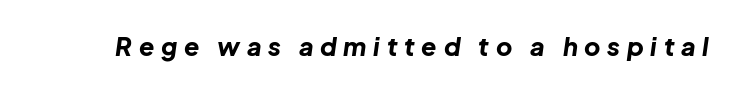
The image shows 25 px bold type, italic (leaning right); set unusually wide letter spacing (+0.27 em), not underlined.
